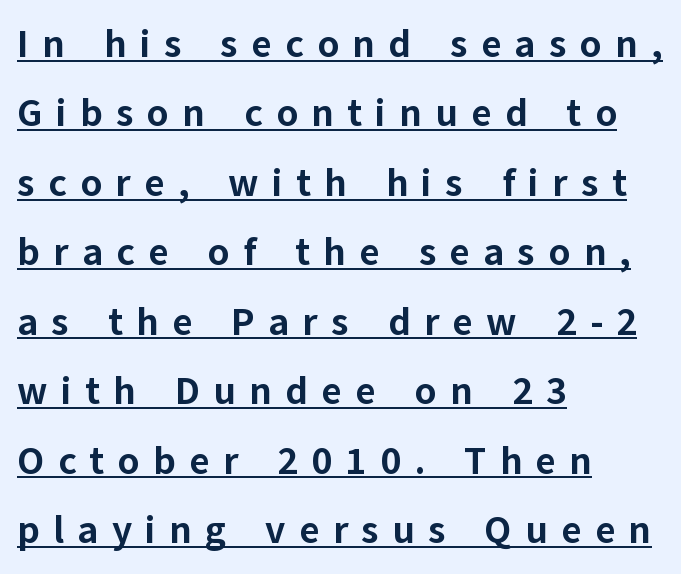
Does the weight exceed regular? Yes, all the way to bold. Think of a printed novel: that variable character pitch is what you see here. The rendered words wear a rule along their underside. A student would call this left alignment; a typographer would say flush left, rag right.
